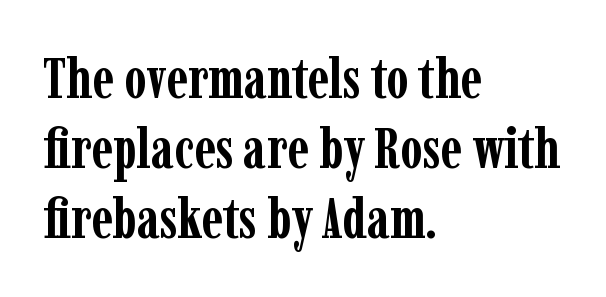
You'd pick this weight for a headline — it's a proper bold. Lines of text with bare space underneath. The axis of the letterforms is exactly vertical. Serif or sans? Serif — the stroke terminals have little feet.
